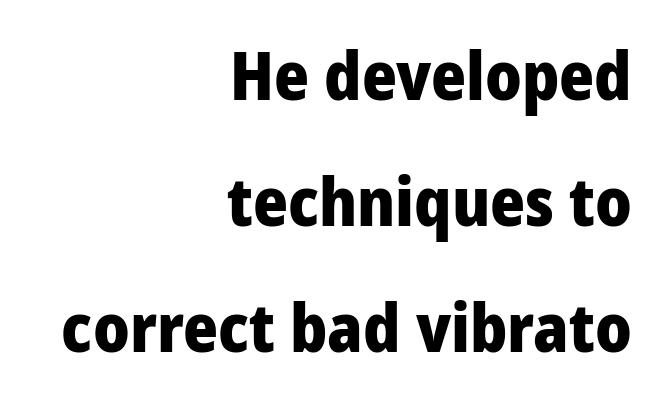
The image shows 67 px heavy, condensed sans-serif type, upright; set right-aligned, line spacing 1.88x, normal letter spacing, not underlined; low stroke contrast and a large x-height.
